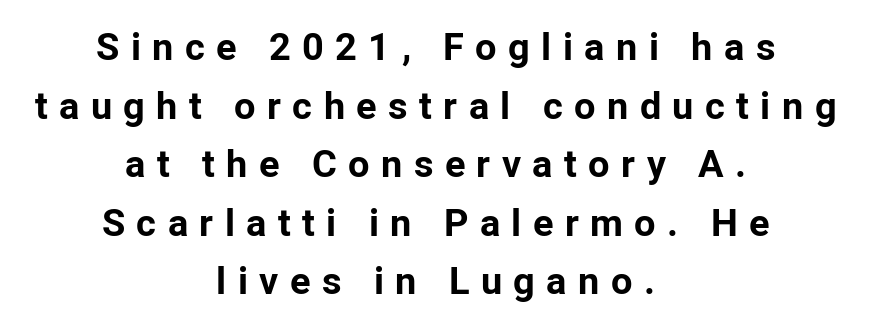
The image shows 38 px bold sans-serif type, upright; set centered, normal line spacing (1.54x), unusually wide letter spacing (+0.3 em), not underlined; low stroke contrast and a medium x-height.
